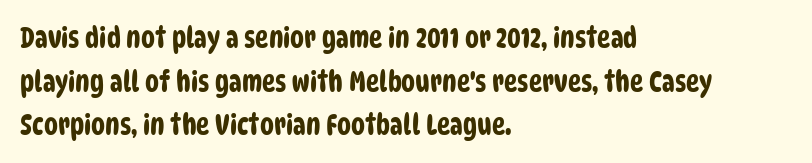
{"serif": "no", "width": "condensed", "stroke_contrast": "low", "x_height": "large", "monospaced": "no", "underline": "no", "align": "left", "line_spacing": "normal", "line_spacing_ratio": 1.56, "letter_spacing": "normal", "letter_spacing_em": 0.0, "glyph_px": 28}
